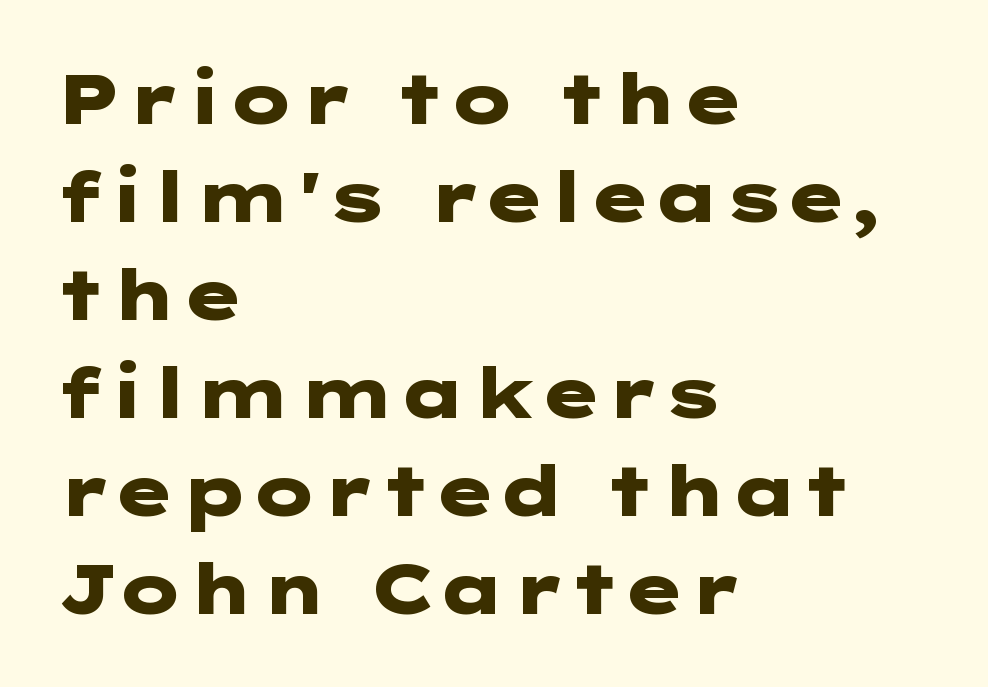
{"serif": "no", "italic": "no", "bold": "yes", "weight": "heavy", "width": "wide", "stroke_contrast": "low", "x_height": "medium", "underline": "no", "align": "left", "line_spacing": "normal", "line_spacing_ratio": 1.42, "letter_spacing": "normal", "letter_spacing_em": 0.0, "glyph_px": 69}
